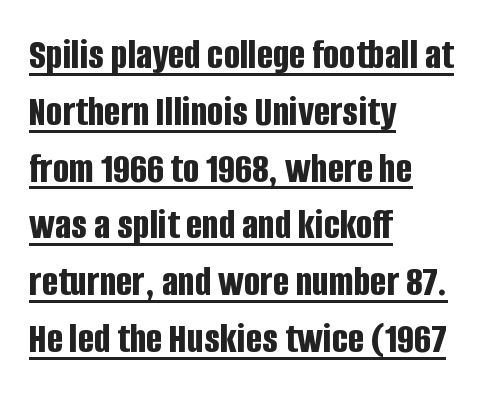
The image shows 43 px bold, condensed sans-serif type, upright; set left-aligned, normal line spacing (1.32x), normal letter spacing, underlined; low stroke contrast and a large x-height.
